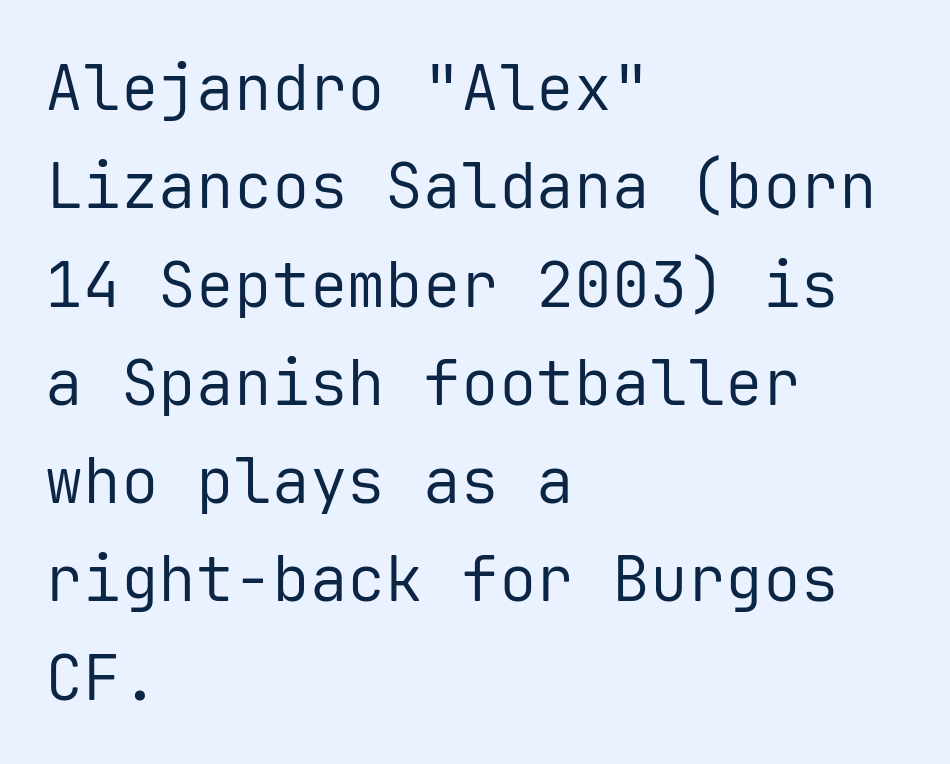
{"serif": "no", "italic": "no", "bold": "no", "weight": "regular", "width": "normal", "stroke_contrast": "low", "x_height": "medium", "monospaced": "yes", "underline": "no", "align": "left", "line_spacing": "normal", "line_spacing_ratio": 1.56, "letter_spacing": "normal", "letter_spacing_em": 0.0, "glyph_px": 63}
